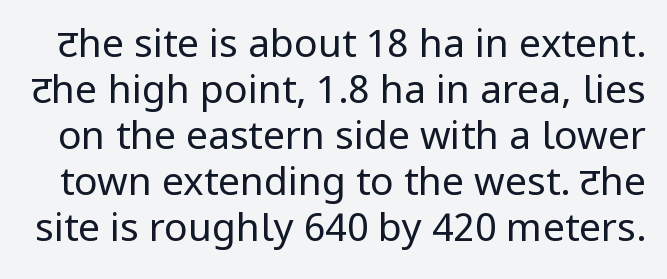
Q: Is the text bold? A: No.
Q: Is the text italic (slanted)? A: No, it is upright.
Q: Is the typeface a serif or a sans-serif typeface? A: Sans-serif.
Q: Is the text underlined? A: No.
Q: Is the spacing between letters normal or unusually wide? A: Normal.
Q: Width (condensed, normal, or wide)? A: Normal.
Q: Stroke contrast? A: Low.
Q: x-height? A: Medium.
Q: Monospaced? A: No.
